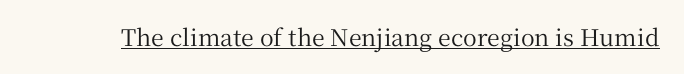
You can see a thin bar hugging the bottom of the glyphs. This rendering leaves character spacing at its baseline value. Style check: upright.
